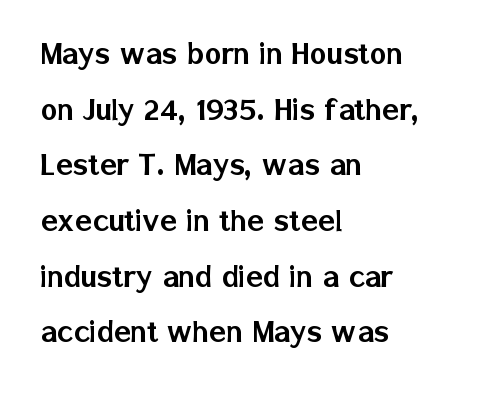
The image shows 35 px sans-serif type, upright; set left-aligned, normal line spacing (1.59x), normal letter spacing, not underlined; low stroke contrast and a medium x-height.
